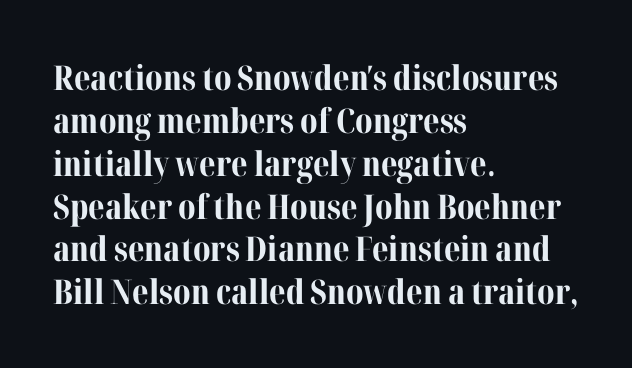
Check under the words: just untouched page. The lettering stays uniformly vertical, giving the passage a roman look. Each new line begins a customary step beneath the previous one. A serif font was chosen for this passage. Left-aligned paragraph, ragged on the right. Each glyph is drawn with heavy, bold strokes.
